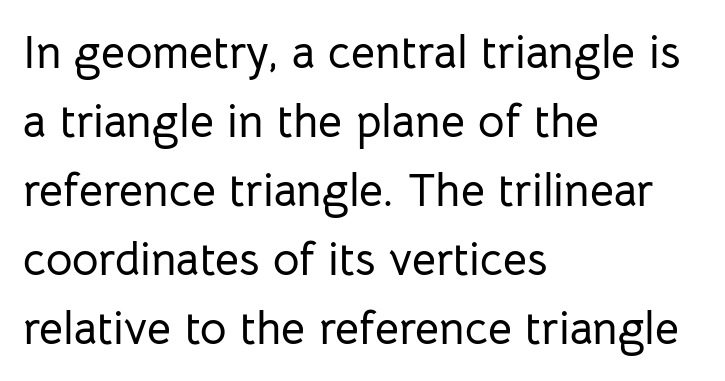
The image shows 46 px sans-serif type, upright; set left-aligned, normal line spacing (1.5x), normal letter spacing, not underlined; low stroke contrast and a medium x-height.
